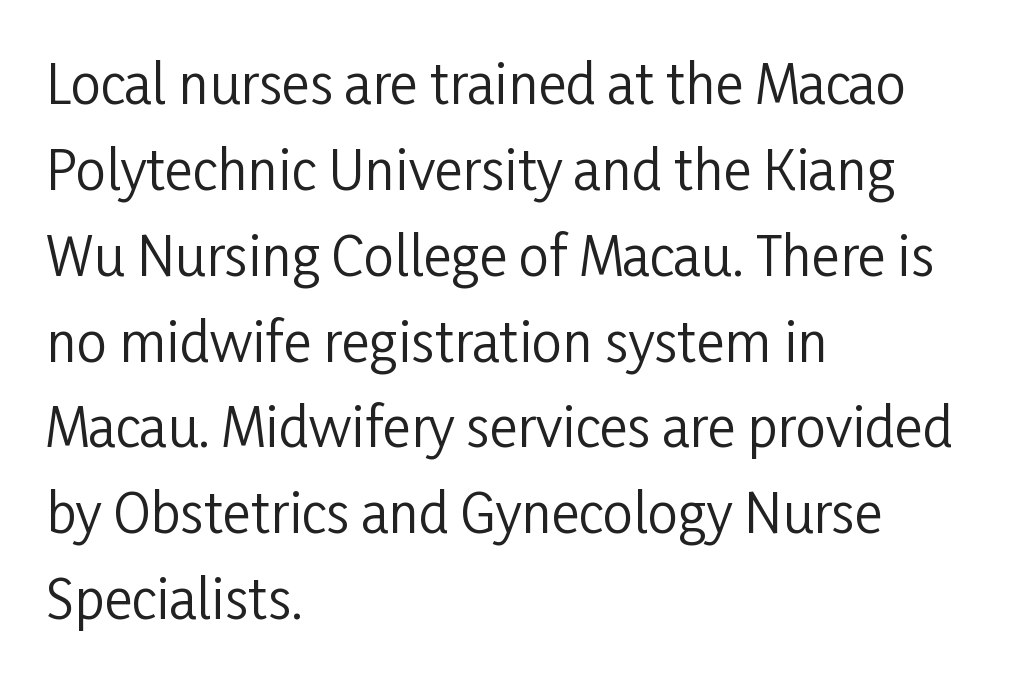
Q: Is the text bold? A: No.
Q: Is the text italic (slanted)? A: No, it is upright.
Q: Is the typeface a serif or a sans-serif typeface? A: Sans-serif.
Q: Is the text underlined? A: No.
Q: How is the paragraph aligned? A: Left-aligned.
Q: Is the spacing between letters normal or unusually wide? A: Normal.
Q: Is the spacing between lines tight, normal or loose? A: Normal.
Q: Width (condensed, normal, or wide)? A: Condensed.
Q: Stroke contrast? A: Low.
Q: x-height? A: Medium.
Q: Monospaced? A: No.
